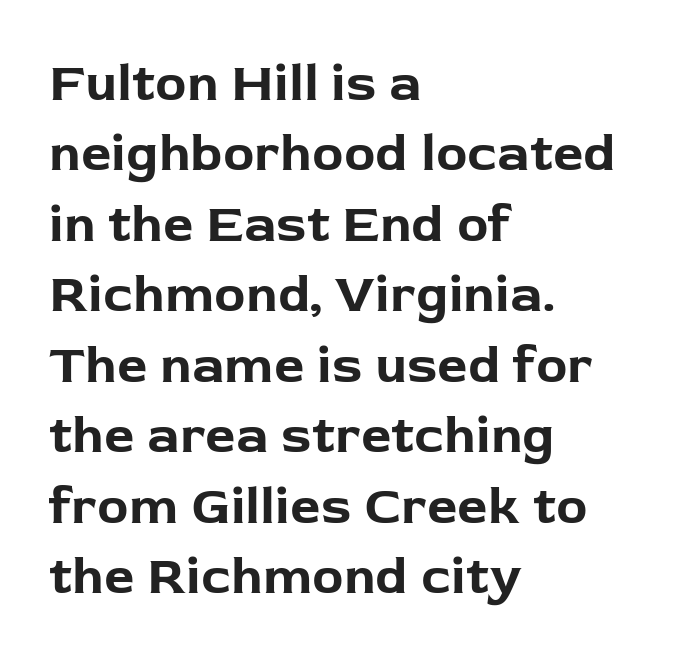
This block has exactly the height ordinary leading produces. The passage shown is not underscored anywhere. Spacing between characters is what you'd get straight out of the box. Varying glyph widths throughout — classic text-font behaviour.
